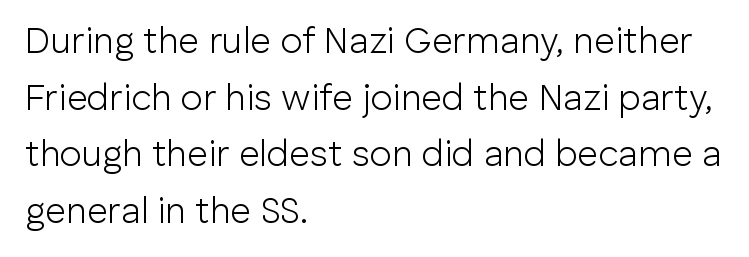
Q: Is the text bold? A: No.
Q: Is the text italic (slanted)? A: No, it is upright.
Q: Is the typeface a serif or a sans-serif typeface? A: Sans-serif.
Q: Is the text underlined? A: No.
Q: How is the paragraph aligned? A: Left-aligned.
Q: Is the spacing between letters normal or unusually wide? A: Normal.
Q: Is the spacing between lines tight, normal or loose? A: Normal.
Q: Width (condensed, normal, or wide)? A: Normal.
Q: Stroke contrast? A: Low.
Q: x-height? A: Medium.
Q: Monospaced? A: No.
